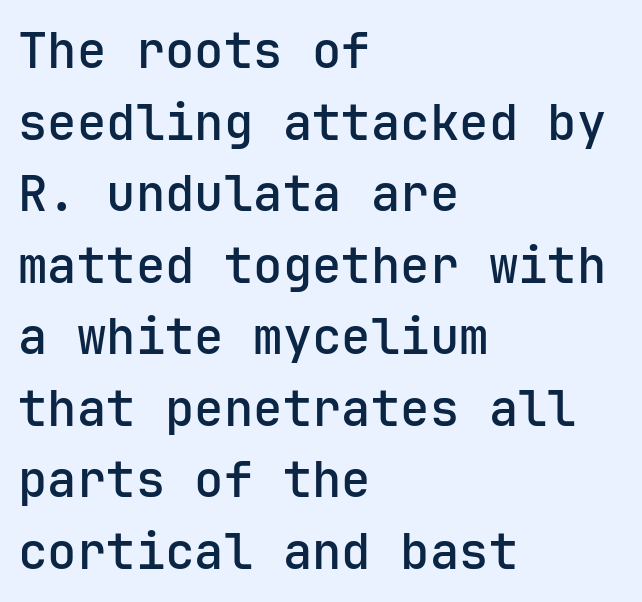
The image shows 49 px sans-serif type, upright, monospaced; set left-aligned, normal line spacing (1.46x), normal letter spacing, not underlined; low stroke contrast and a medium x-height.
